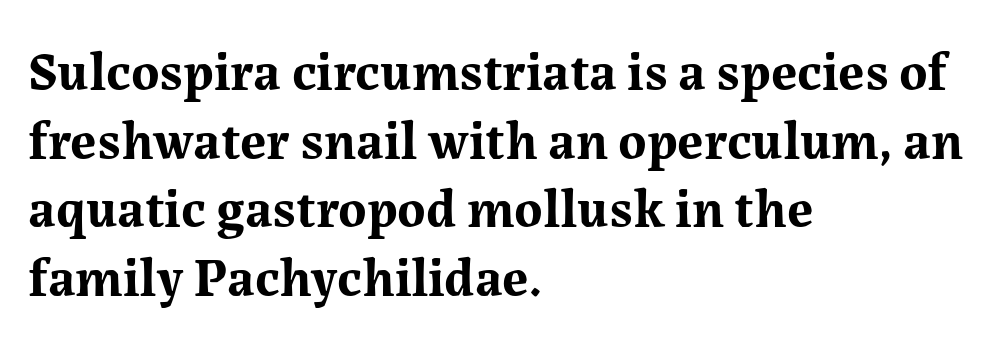
Leftover space on each line is placed entirely after the last word. The face used here is rendered with its standard letterfit. Bold? Absolutely — the strokes are thick and heavy. Every stem runs plumb, perpendicular to the baseline. Is there much room between lines? A standard amount, neither cramped nor airy. Only glyphs here, with clear space below each row.
